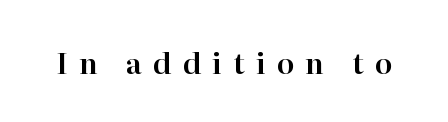
Honestly, there is no underline to notice here at all. The rendering shows small feet on the letterforms — a serif design. Spacing verdict: proportional, widths tailored to each character. Does extra space separate the letters? Yes, quite a lot of it.
